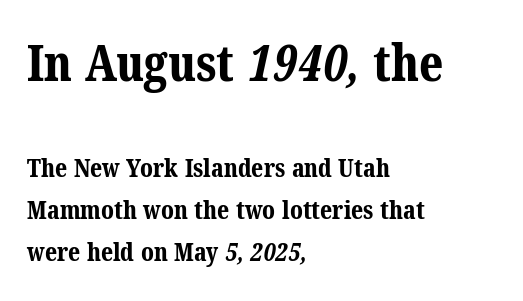
Compare the two chunks: the upper has the greater cap height. The glyphs in this specimen are seriffed. A dark, heavy texture on the line: the type is bold. Has an underline been added? It has not.
